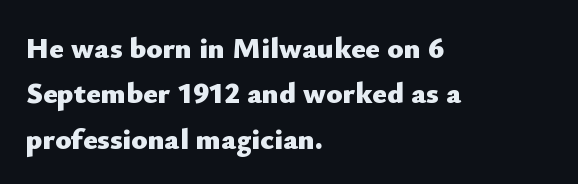
The letters are bold, with thick, heavy strokes. Caption: multi-line text, flush left, ragged right. Notice how the stems are strictly vertical — no italics here. The string is rendered with underlining switched off. The letters carry no serifs — their stems end cleanly without finishing strokes.
